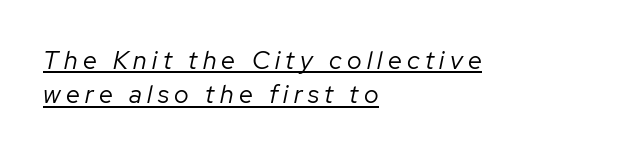
{"italic": "yes", "lean": "right", "slant_degrees": 12, "bold": "no", "underline": "yes", "align": "left", "line_spacing": "normal", "line_spacing_ratio": 1.38, "letter_spacing": "wide", "letter_spacing_em": 0.22, "glyph_px": 25}
